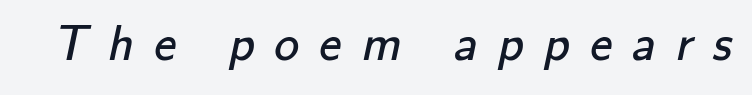
Q: Is the text bold? A: No.
Q: Is the typeface a serif or a sans-serif typeface? A: Sans-serif.
Q: Is the text underlined? A: No.
Q: Is the spacing between letters normal or unusually wide? A: Unusually wide.
Q: Width (condensed, normal, or wide)? A: Normal.
Q: Stroke contrast? A: Low.
Q: x-height? A: Small.
Q: Monospaced? A: No.
